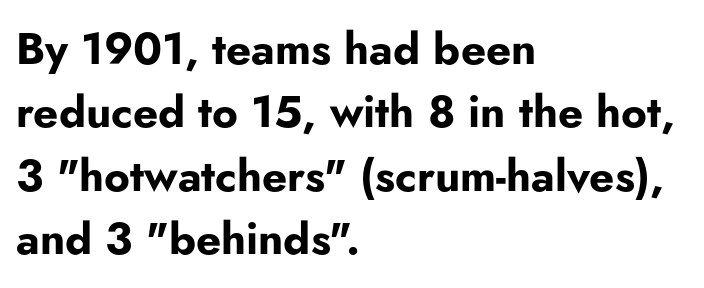
The image shows 44 px bold sans-serif type, upright; set left-aligned, normal line spacing (1.44x), normal letter spacing, not underlined; low stroke contrast and a small x-height.
